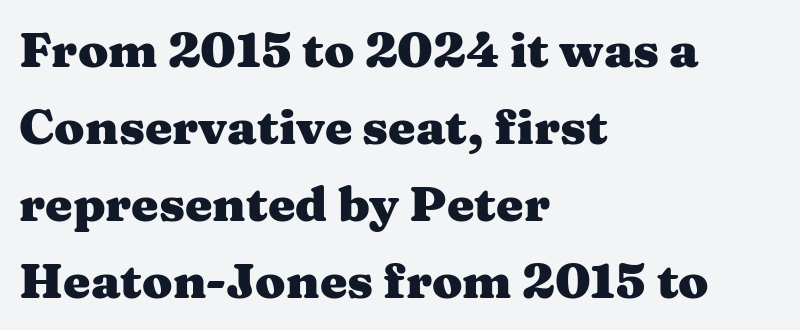
{"serif": "yes", "italic": "no", "bold": "yes", "weight": "heavy", "width": "wide", "stroke_contrast": "medium", "x_height": "medium", "monospaced": "no", "underline": "no", "align": "left", "line_spacing": "normal", "line_spacing_ratio": 1.57, "letter_spacing": "normal", "letter_spacing_em": 0.0, "glyph_px": 49}
